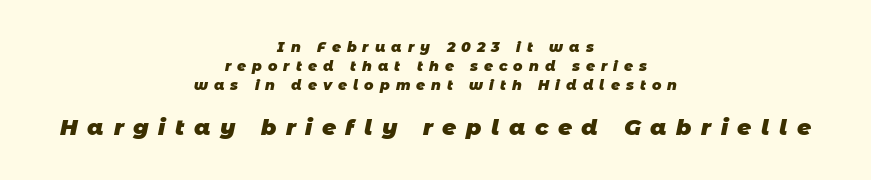
The image shows 22 px bold type; set centered, normal line spacing (1.37x), unusually wide letter spacing (+0.43 em), not underlined; the second (bottom) block is 1.57x larger.
